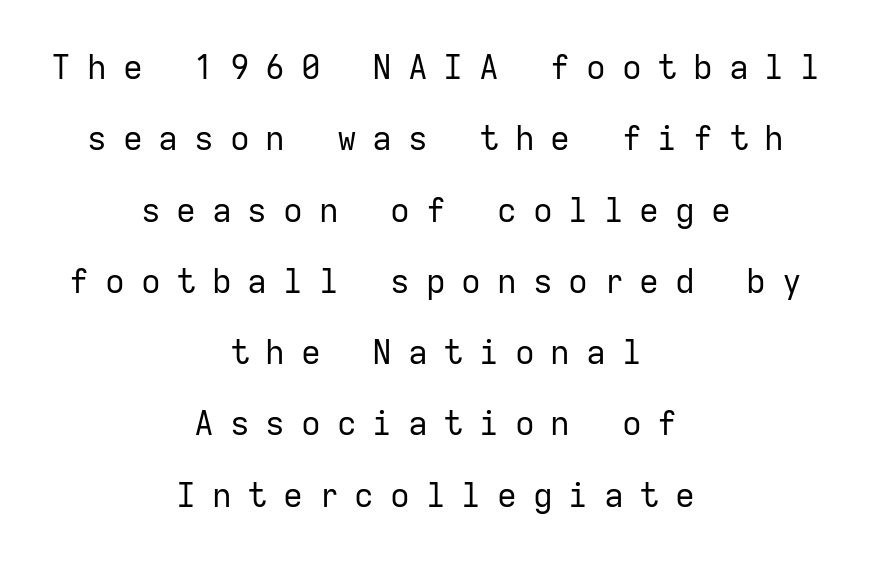
Counters stay open thanks to moderate or lighter strokes. The text block is weighted toward neither margin, spreading evenly from the middle. A typesetter would call this monospace, since all characters share one set width. Has an underline been added? It has not.
